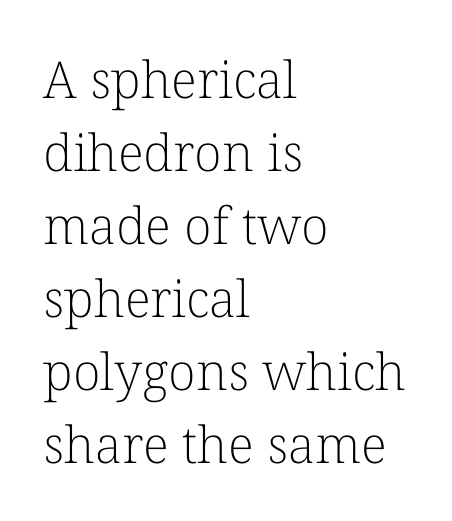
Q: Is the text bold? A: No.
Q: Is the text italic (slanted)? A: No, it is upright.
Q: Is the typeface a serif or a sans-serif typeface? A: Serif.
Q: Is the text underlined? A: No.
Q: How is the paragraph aligned? A: Left-aligned.
Q: Is the spacing between letters normal or unusually wide? A: Normal.
Q: Is the spacing between lines tight, normal or loose? A: Normal.
Q: Width (condensed, normal, or wide)? A: Normal.
Q: Stroke contrast? A: Low.
Q: x-height? A: Medium.
Q: Monospaced? A: No.
